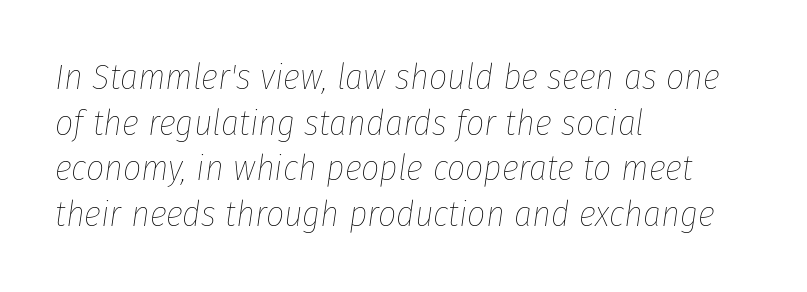
The image shows 36 px thin, condensed type, italic (leaning right); set left-aligned, normal line spacing (1.27x), normal letter spacing, not underlined; low stroke contrast and a medium x-height.
